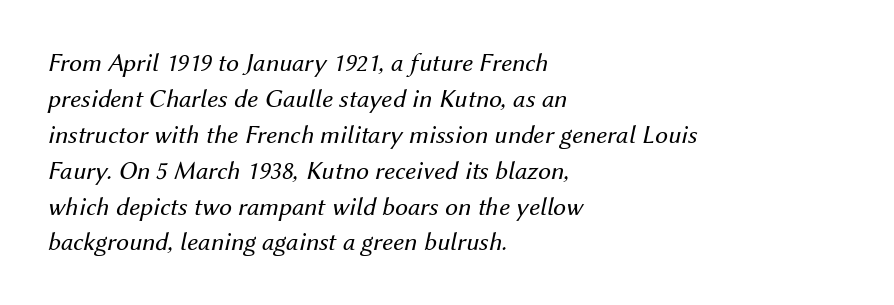
Q: Is the text bold? A: No.
Q: Is the text italic (slanted)? A: Yes, it leans right by about 12 degrees.
Q: Is the text underlined? A: No.
Q: How is the paragraph aligned? A: Left-aligned.
Q: Is the spacing between letters normal or unusually wide? A: Normal.
Q: Is the spacing between lines tight, normal or loose? A: Normal.
